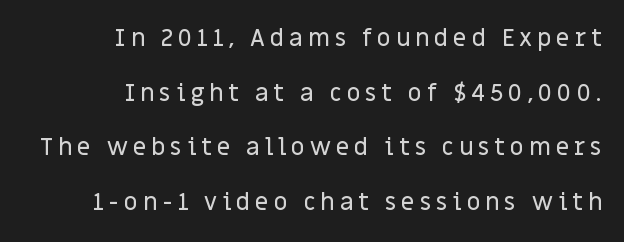
{"italic": "no", "underline": "no", "align": "right", "line_spacing": "loose", "line_spacing_ratio": 2.28, "letter_spacing": "wide", "letter_spacing_em": 0.2, "glyph_px": 24}
